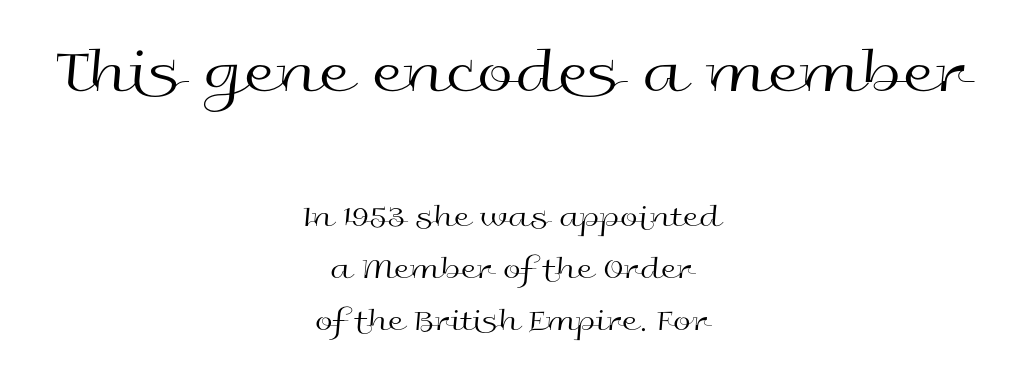
Words float on clear page, feet unadorned. Honestly, the letter spacing is just normal — you wouldn't notice it. The lettering holds an erect, upright posture throughout. The face used here appears at its bigger size in the upper chunk. The characters display no serif detailing; their extremities are plain.
